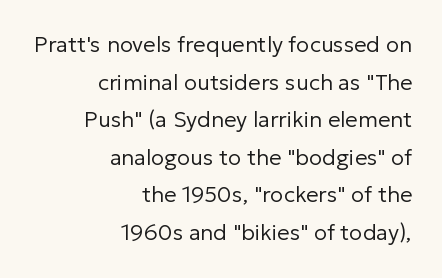
Q: Is the text bold? A: No.
Q: Is the text italic (slanted)? A: No, it is upright.
Q: Is the text underlined? A: No.
Q: How is the paragraph aligned? A: Right-aligned.
Q: Is the spacing between letters normal or unusually wide? A: Normal.
